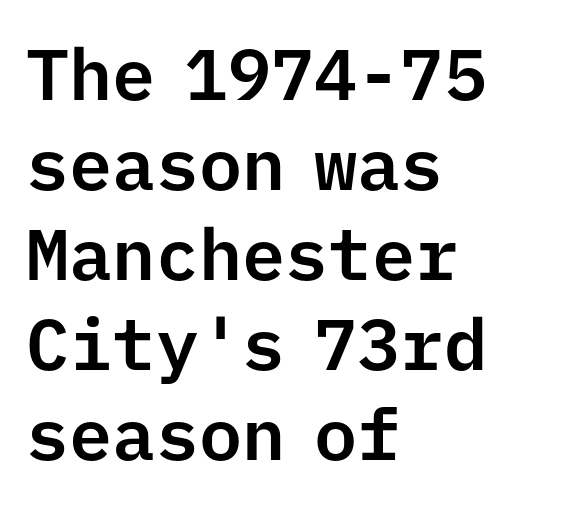
The image shows 72 px sans-serif type, upright, monospaced; set left-aligned, normal line spacing (1.25x), normal letter spacing, not underlined; low stroke contrast and a medium x-height.
